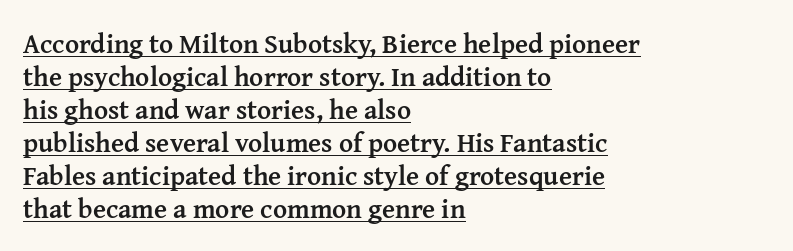
Rendered with straight, roman letterforms. The sample's only ornament is a line tracing under the words. Line starts are locked; line ends wander. You'd pick this weight for a headline — it's a proper bold.
